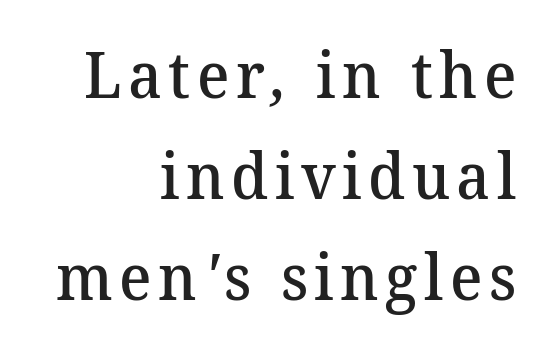
{"serif": "yes", "bold": "semi", "weight": "semibold", "width": "normal", "stroke_contrast": "medium", "x_height": "medium", "monospaced": "no", "underline": "no", "align": "right", "line_spacing": "normal", "line_spacing_ratio": 1.58, "glyph_px": 64}
